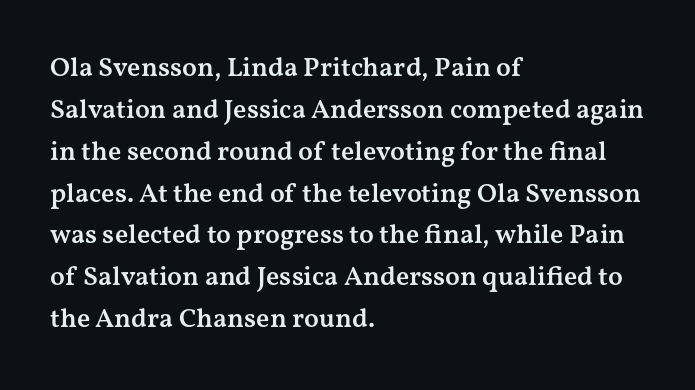
{"italic": "no", "bold": "semi", "underline": "no", "align": "left", "line_spacing": "normal", "line_spacing_ratio": 1.55, "letter_spacing": "normal", "letter_spacing_em": 0.0, "glyph_px": 27}
